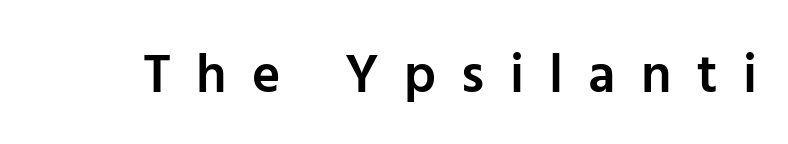
The image shows 54 px semibold sans-serif type, upright; set unusually wide letter spacing (+0.47 em), not underlined; low stroke contrast and a medium x-height.
